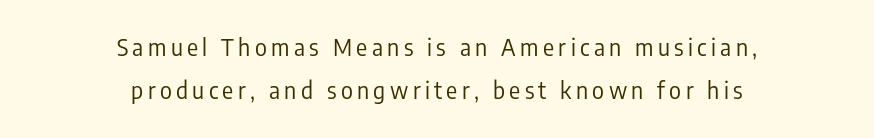
The image shows 23 px text type, upright; set centered, line spacing 1.88x, not underlined.
